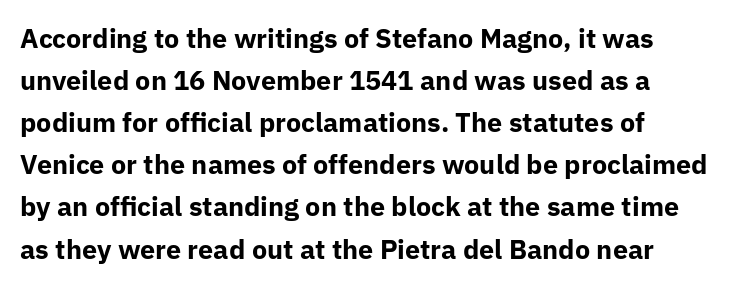
The image shows 27 px bold type, upright; set left-aligned, normal line spacing (1.56x), normal letter spacing, not underlined.
